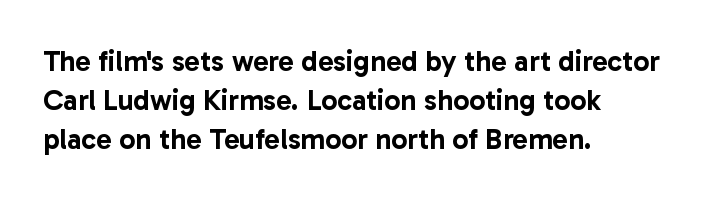
{"serif": "no", "italic": "no", "width": "normal", "stroke_contrast": "low", "x_height": "medium", "monospaced": "no", "underline": "no", "align": "left", "line_spacing": "normal", "line_spacing_ratio": 1.34, "letter_spacing": "normal", "letter_spacing_em": 0.0, "glyph_px": 29}
